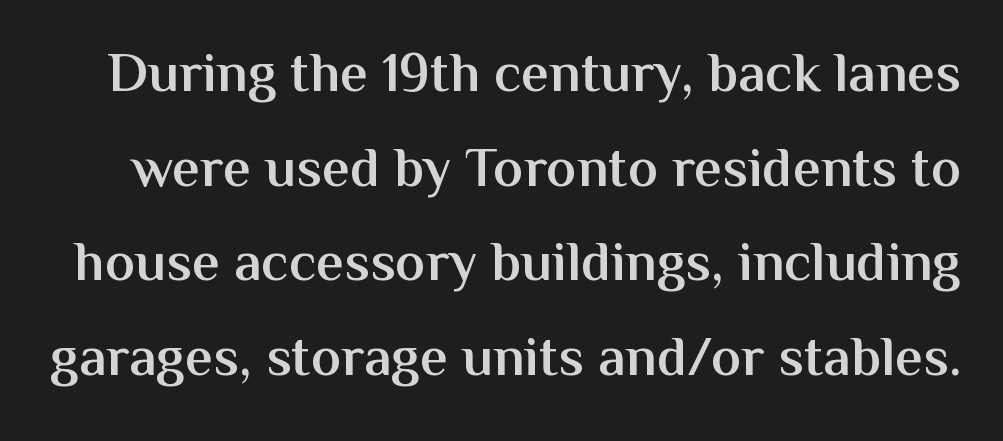
A typesetter would mark this as roman, not italic. Standard letterfit; no display-style spreading of the glyphs. The font is running at a semibold setting, under full bold. Type style note: lacks serifs. Underlining? Definitely not there.
